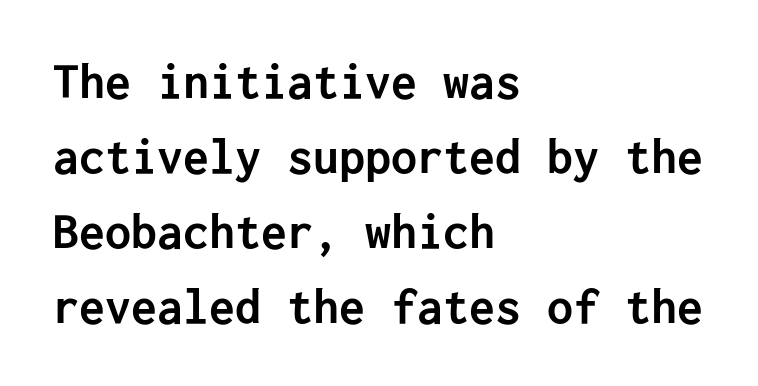
The image shows 52 px semibold sans-serif type, upright; set left-aligned, normal line spacing (1.44x), normal letter spacing, not underlined; low stroke contrast and a medium x-height.
